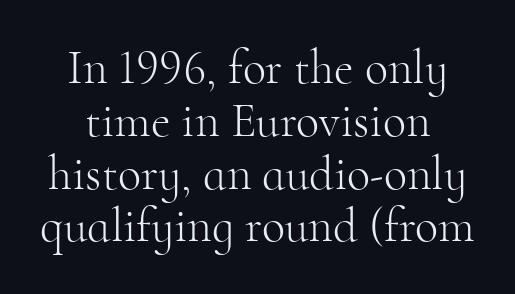
Q: Is the text bold? A: No.
Q: Is the text italic (slanted)? A: No, it is upright.
Q: Is the typeface a serif or a sans-serif typeface? A: Serif.
Q: Is the text underlined? A: No.
Q: Is the spacing between letters normal or unusually wide? A: Normal.
Q: Is the spacing between lines tight, normal or loose? A: Tight.
Q: Width (condensed, normal, or wide)? A: Normal.
Q: Stroke contrast? A: High.
Q: x-height? A: Small.
Q: Monospaced? A: No.
